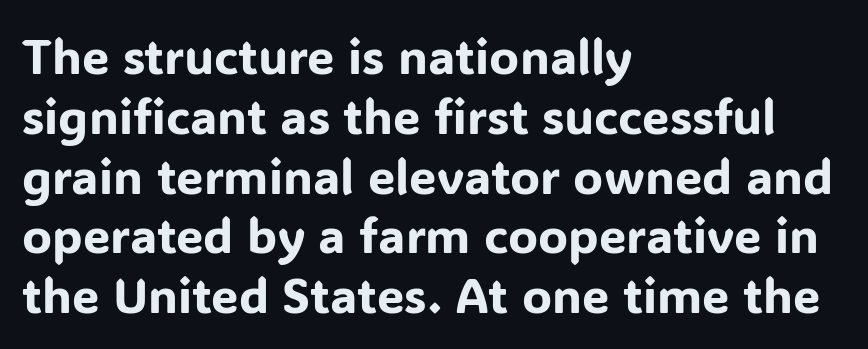
Q: Is the text italic (slanted)? A: No, it is upright.
Q: Is the typeface a serif or a sans-serif typeface? A: Sans-serif.
Q: Is the text underlined? A: No.
Q: How is the paragraph aligned? A: Left-aligned.
Q: Is the spacing between letters normal or unusually wide? A: Normal.
Q: Width (condensed, normal, or wide)? A: Normal.
Q: Stroke contrast? A: Low.
Q: x-height? A: Medium.
Q: Monospaced? A: No.
